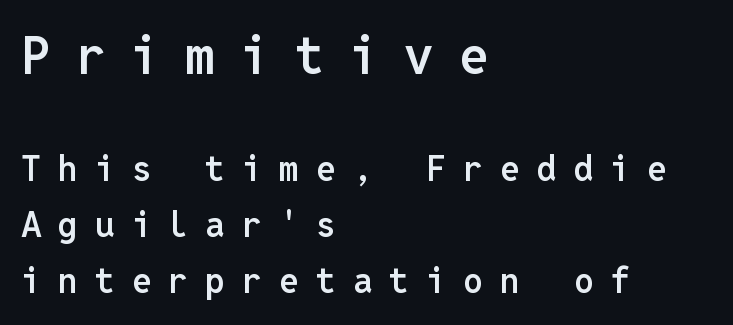
Q: Is the text bold? A: Semi-bold.
Q: Is the text italic (slanted)? A: No, it is upright.
Q: Is the typeface a serif or a sans-serif typeface? A: Sans-serif.
Q: Is the text underlined? A: No.
Q: How is the paragraph aligned? A: Left-aligned.
Q: Is the spacing between letters normal or unusually wide? A: Unusually wide.
Q: Is the spacing between lines tight, normal or loose? A: Normal.
Q: Which block of text is set in a larger size, the first (top) or the second (bottom)? A: The first (top) one.
Q: Width (condensed, normal, or wide)? A: Normal.
Q: Stroke contrast? A: Low.
Q: x-height? A: Medium.
Q: Monospaced? A: Yes.
